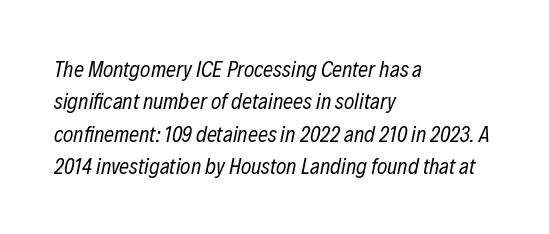
Caption: standard tracking, unaltered. Slant detected: the letters are inclined. Layout note: lines flush left. Has an underline been added? It has not. A quiet, ordinary-to-light weight characterises the typeface. Vertically, the passage feels balanced, rows spaced as you'd expect.
